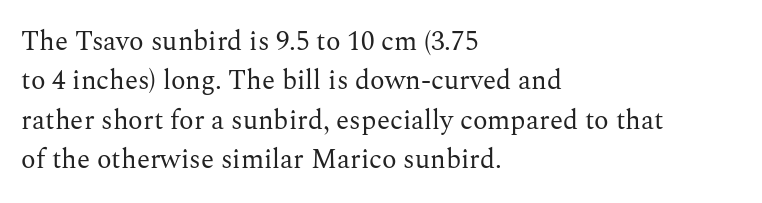
Q: Is the text bold? A: No.
Q: Is the text italic (slanted)? A: No, it is upright.
Q: Is the text underlined? A: No.
Q: How is the paragraph aligned? A: Left-aligned.
Q: Is the spacing between letters normal or unusually wide? A: Normal.
Q: Is the spacing between lines tight, normal or loose? A: Normal.
